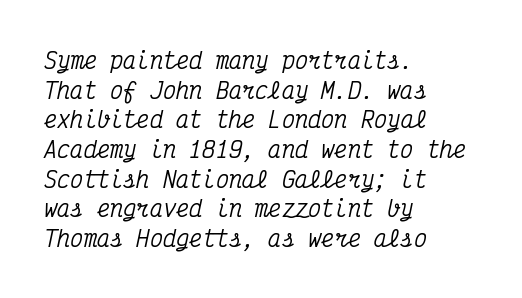
The image shows 22 px text type, italic (leaning right); set left-aligned, normal line spacing (1.35x), normal letter spacing, not underlined.
